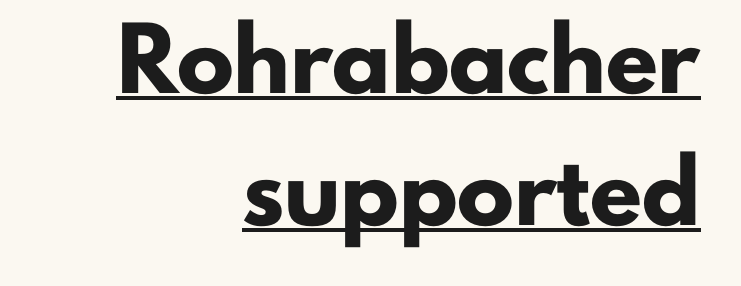
Caption: lettering with a line underneath. Posture: vertical. No extra tracking has been applied to these lines. Its strokes are broad and dark, the hallmark of bold type. Horizontal alignment here is rightward, an uncommon choice for prose.
